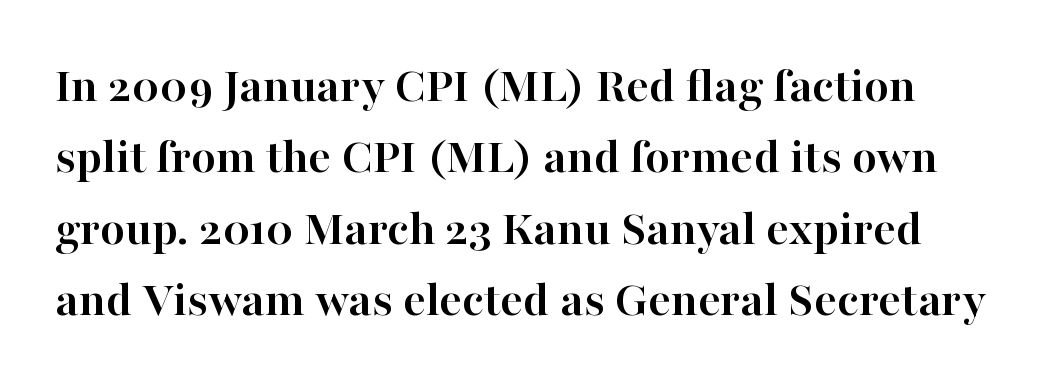
The image shows 51 px semibold serif type, upright; set normal line spacing (1.4x), normal letter spacing, not underlined; high stroke contrast and a medium x-height.
